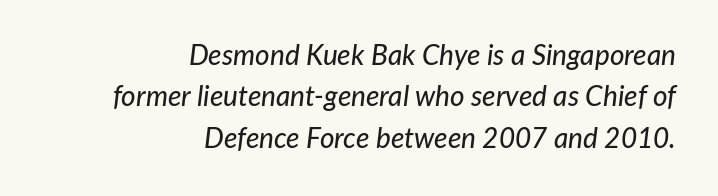
These lines sit exactly where default settings would place them. The passage shown is not underscored anywhere. The font's italic variant was chosen for this text. Here the designer chose a conventional face with non-uniform glyph widths. Every row of glyphs terminates at an identical x-position on the right.
